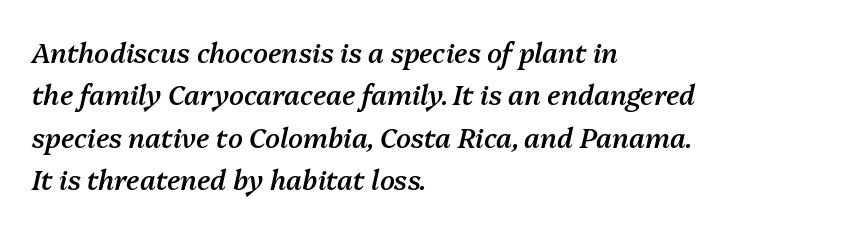
{"italic": "yes", "lean": "right", "slant_degrees": 13, "bold": "semi", "underline": "no", "align": "left", "line_spacing": "normal", "line_spacing_ratio": 1.57, "letter_spacing": "normal", "letter_spacing_em": 0.0, "glyph_px": 27}
